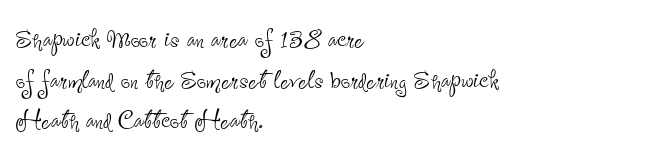
The image shows 33 px thin, condensed sans-serif type; set left-aligned, line spacing 1.23x, normal letter spacing, not underlined; low stroke contrast and a small x-height.
